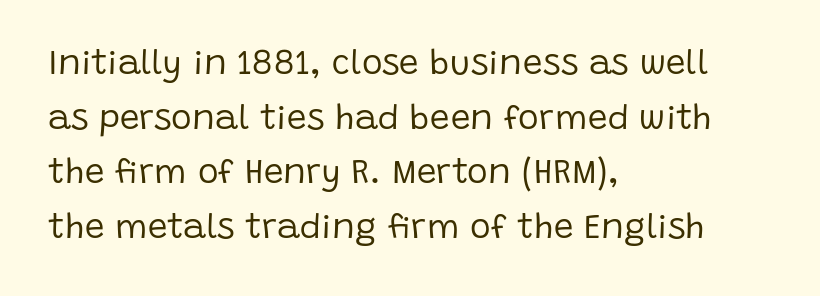
The image shows 35 px regular-weight sans-serif type, upright; set left-aligned, normal line spacing (1.56x), normal letter spacing, not underlined; low stroke contrast and a large x-height.
